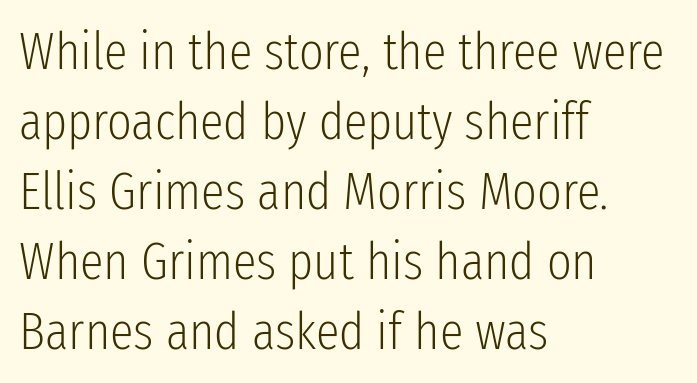
The image shows 53 px light, condensed sans-serif type, upright; set left-aligned, normal line spacing (1.32x), normal letter spacing, not underlined; low stroke contrast and a medium x-height.
